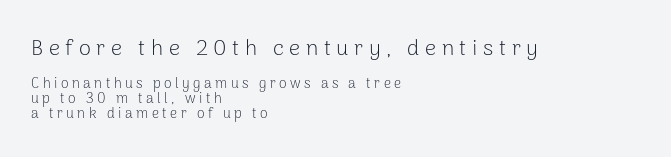
The gaps between neighbouring characters are conspicuously large. Which margin do the lines hug? The left one — the right edge is uneven. Is the stroke heavy? The answer is a plain regular-or-lighter. Note: larger setting up top, smaller setting below.
